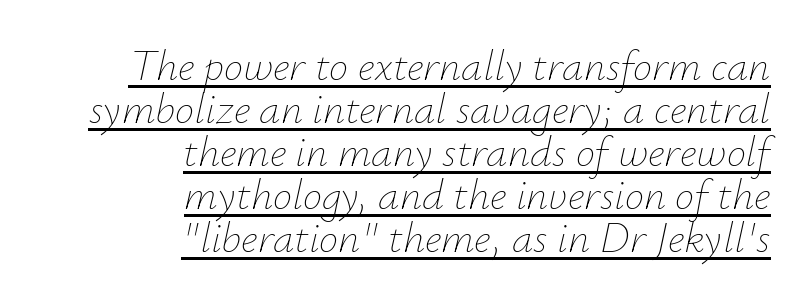
{"italic": "yes", "lean": "right", "slant_degrees": 12, "bold": "no", "weight": "thin", "width": "normal", "stroke_contrast": "low", "x_height": "small", "monospaced": "no", "underline": "yes", "align": "right", "line_spacing": "tight", "line_spacing_ratio": 1.0, "letter_spacing": "normal", "letter_spacing_em": 0.0, "glyph_px": 43}
